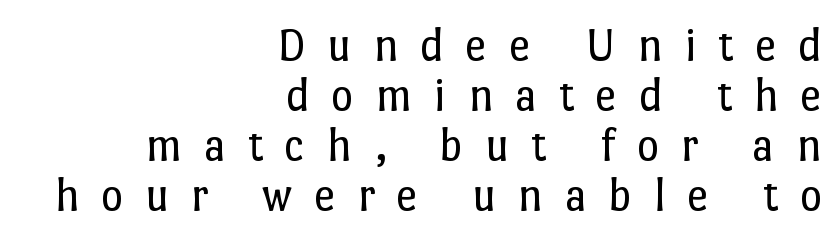
The image shows 48 px regular-weight type, upright; set right-aligned, tight line spacing (1.04x), unusually wide letter spacing (+0.45 em), not underlined; low stroke contrast and a medium x-height.
